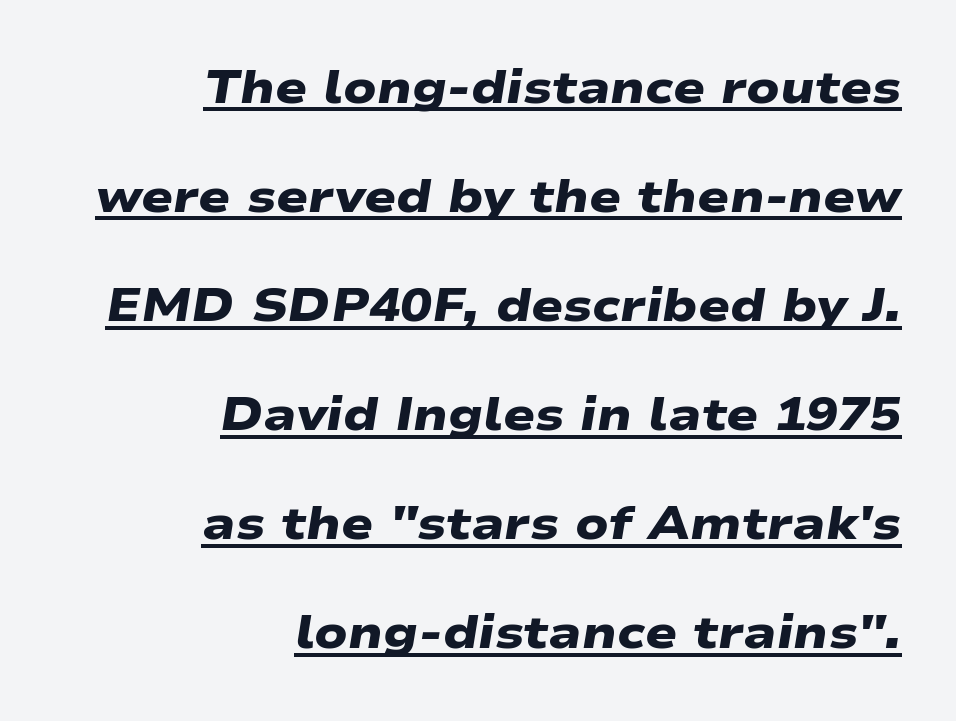
The image shows 47 px heavy, wide sans-serif type; set right-aligned, loose line spacing (2.32x), normal letter spacing, underlined; low stroke contrast and a medium x-height.
